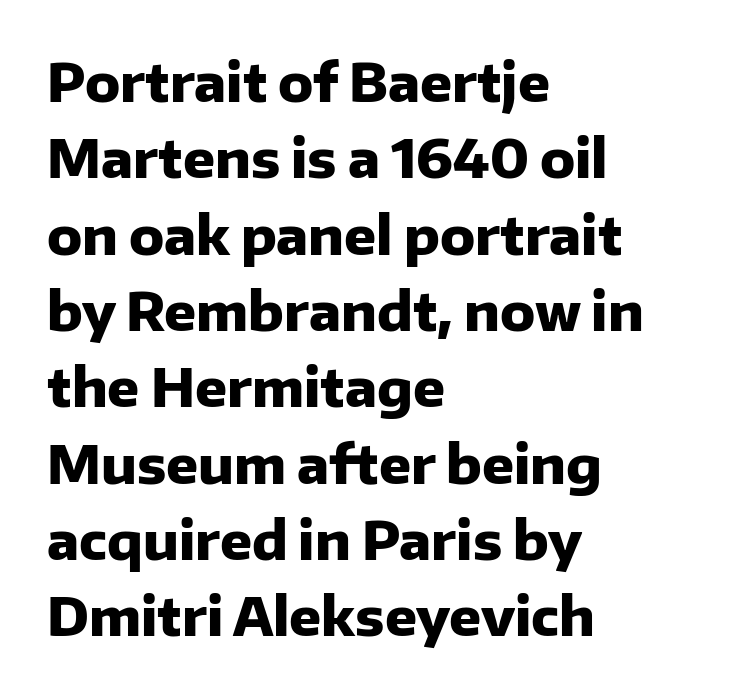
Normally led — the rows are evenly, conventionally spaced. These lines are composed in type without serifs. Default kerning and tracking; the words read as compact shapes. Descenders are the only things crossing below the line. You'd pick this weight for a headline — it's a proper bold. Leftover space on each line is placed entirely after the last word.
